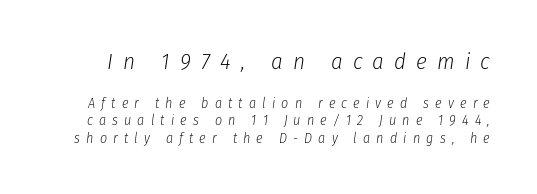
The cut favours lightness, reaching ordinary text weight at its darkest. Size contrast runs from large at the top to small at the bottom. Loose tracking; the words dissolve into strings of separated letters. Descender tails drop into unmarked territory.
